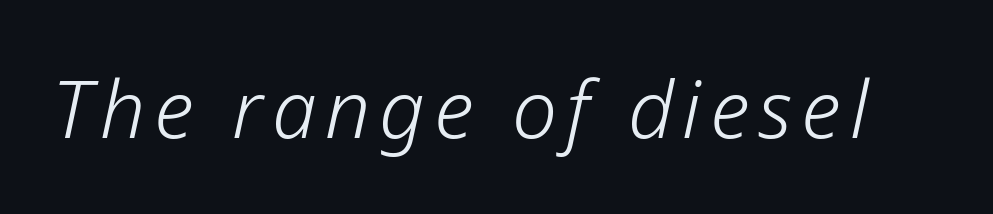
Descenders hang freely into open space. On a weight scale, this lands at 450 or below. Observe the lean: these are italic letterforms. This sample has the flowing, uneven cadence of proportional lettering.
